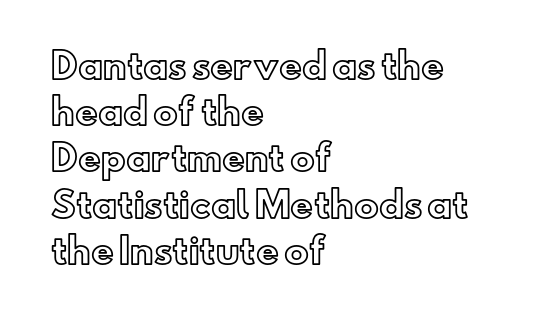
How are the letters spaced? Ordinarily, with no added tracking. Character widths vary here, with narrow letters taking less room than wide ones. If you drew a line through each stem, it would be perfectly vertical. Reading down the block, your eye returns to a fixed left position each line. The gap between lines stays unmarked. A typesetter would call this leading conventional body-copy spacing.
